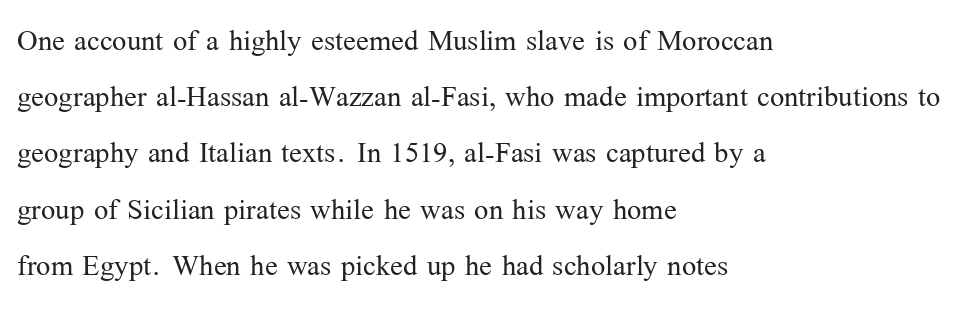
{"serif": "yes", "italic": "no", "bold": "no", "weight": "light", "width": "normal", "stroke_contrast": "medium", "x_height": "medium", "monospaced": "no", "underline": "no", "align": "left", "line_spacing": "normal", "line_spacing_ratio": 1.48, "letter_spacing": "normal", "letter_spacing_em": 0.0, "glyph_px": 38}
